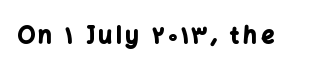
{"italic": "no", "bold": "yes", "underline": "no", "glyph_px": 23}
